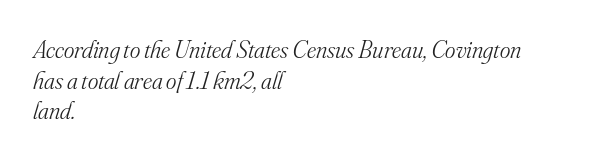
The image shows 25 px text type, italic (leaning right); set left-aligned, line spacing 1.23x, normal letter spacing, not underlined.
